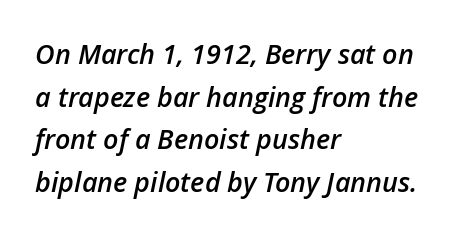
Q: Is the text bold? A: Semi-bold.
Q: Is the text italic (slanted)? A: Yes, it leans right by about 12 degrees.
Q: Is the text underlined? A: No.
Q: How is the paragraph aligned? A: Left-aligned.
Q: Is the spacing between letters normal or unusually wide? A: Normal.
Q: Is the spacing between lines tight, normal or loose? A: Normal.
